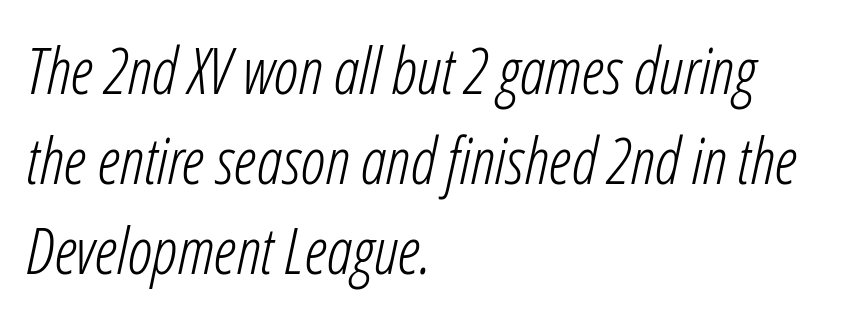
The image shows 64 px light, condensed type, italic (leaning right); set left-aligned, normal line spacing (1.41x), normal letter spacing, not underlined; low stroke contrast and a medium x-height.
